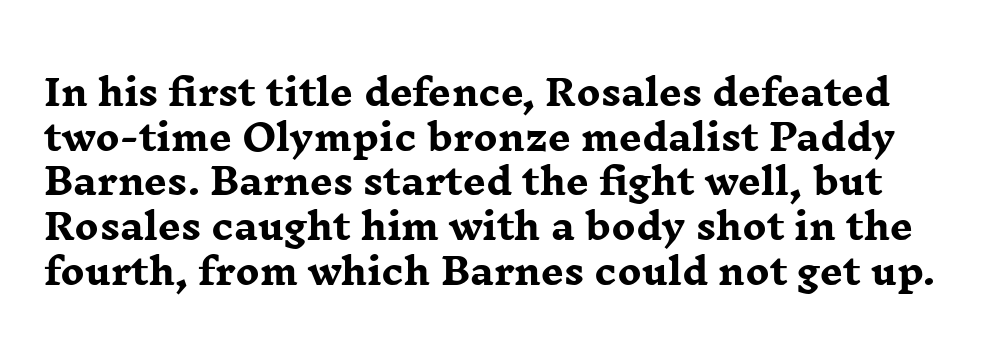
Q: Is the text bold? A: Yes.
Q: Is the text italic (slanted)? A: No, it is upright.
Q: Is the typeface a serif or a sans-serif typeface? A: Serif.
Q: Is the text underlined? A: No.
Q: Is the spacing between letters normal or unusually wide? A: Normal.
Q: Width (condensed, normal, or wide)? A: Wide.
Q: Stroke contrast? A: Low.
Q: x-height? A: Medium.
Q: Monospaced? A: No.
